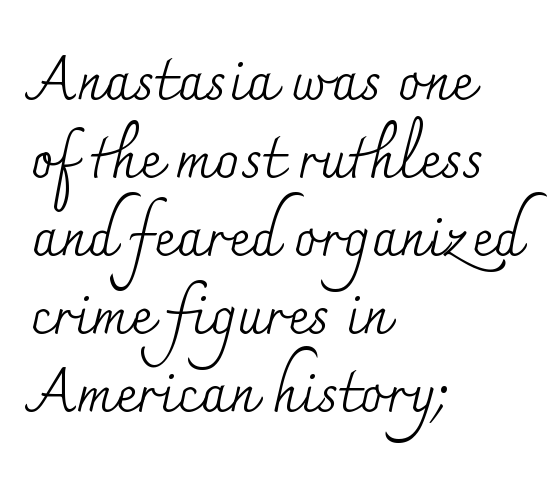
The image shows 59 px regular-weight serif type; set left-aligned, normal line spacing (1.32x), normal letter spacing, not underlined; medium stroke contrast and a small x-height.
